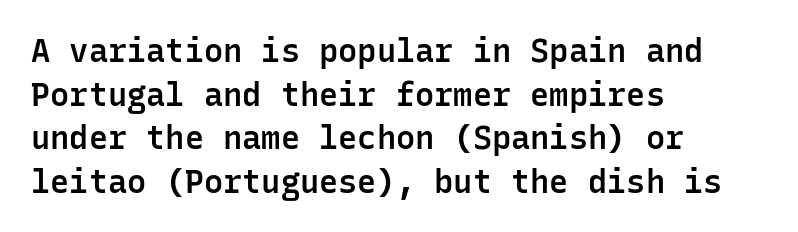
Grotesque or geometric, the face here clearly has no serifs. Each letter, wide or thin by design, is forced into the same width here. Strokes here are thickened, but only to semibold level. Characters follow at the spacing the type designer built in. Compared with typical paragraphs, the rows here are spaced about the same. In terms of posture, this sample is upright.
